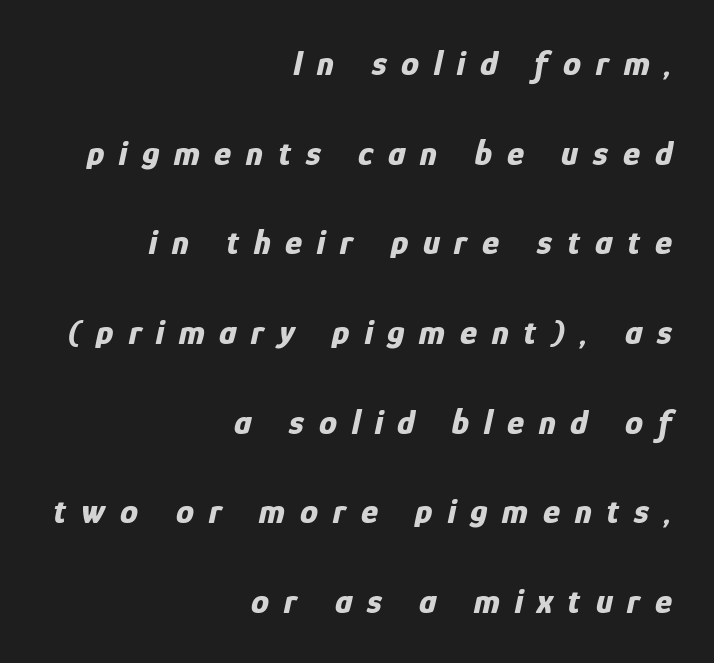
The glyphs look as if they've been sheared to an angle. The lines are spread far apart with generous leading. Just letters on the line, the space beneath them empty. You could not count columns in this text — the font is proportionally spaced. Chunky letters — that's bold for sure.
